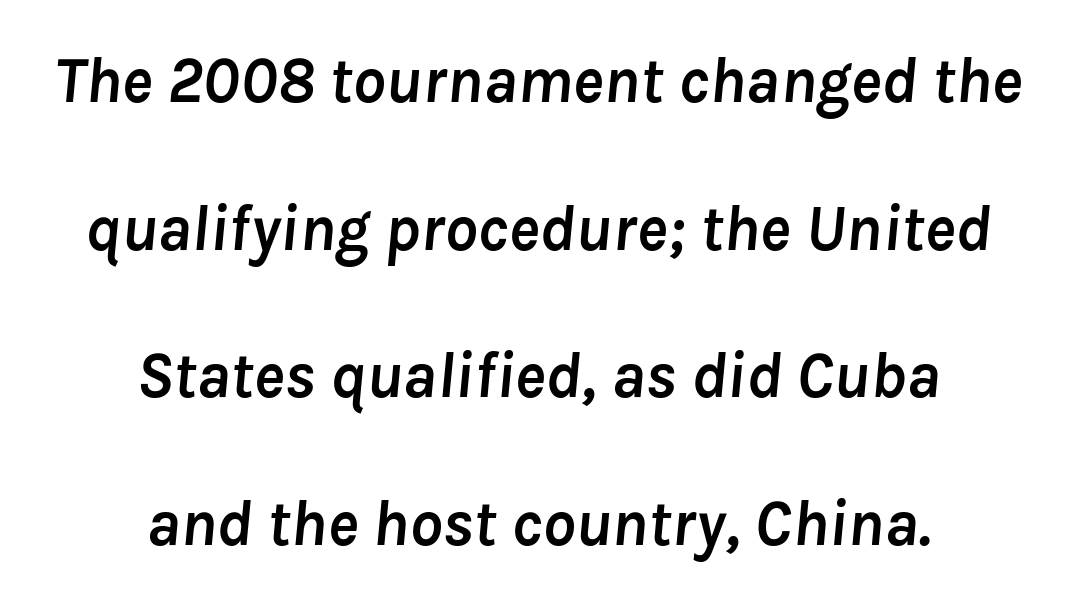
Q: Is the text bold? A: Yes.
Q: Is the text italic (slanted)? A: Yes, it leans right by about 8 degrees.
Q: Is the text underlined? A: No.
Q: How is the paragraph aligned? A: Centered.
Q: Is the spacing between letters normal or unusually wide? A: Normal.
Q: Is the spacing between lines tight, normal or loose? A: Loose.
Q: Width (condensed, normal, or wide)? A: Normal.
Q: Stroke contrast? A: Low.
Q: x-height? A: Medium.
Q: Monospaced? A: No.
